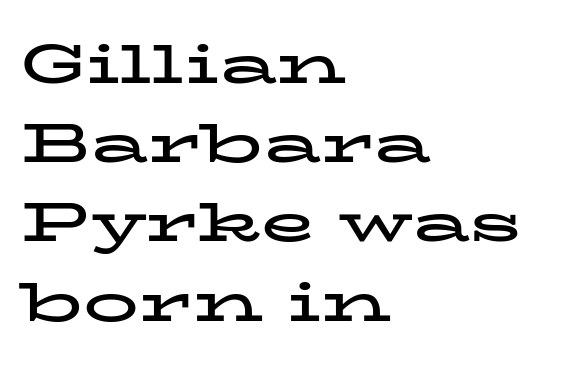
The face used here has the dense, thick strokes of a bold. Varying glyph widths throughout — classic text-font behaviour. One-word summary of the alignment: left. Is this a sans? No — the strokes have serifs. Students, observe: this is what conventionally led text looks like.
